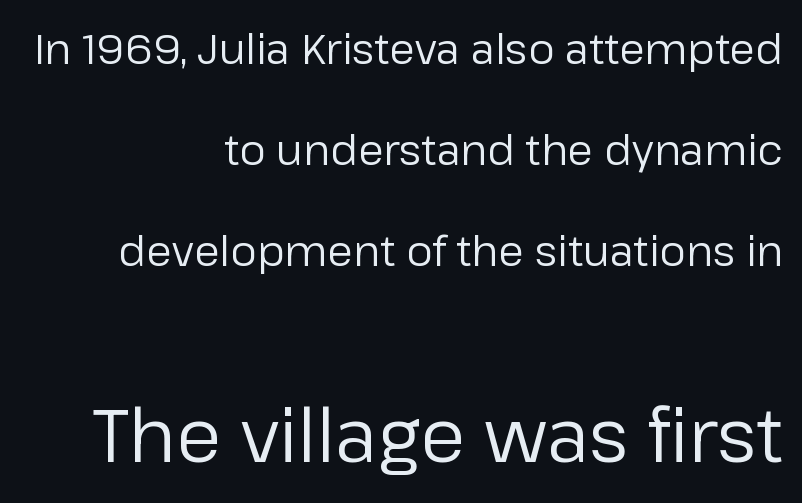
Q: Is the text bold? A: No.
Q: Is the text italic (slanted)? A: No, it is upright.
Q: Is the typeface a serif or a sans-serif typeface? A: Sans-serif.
Q: Is the text underlined? A: No.
Q: How is the paragraph aligned? A: Right-aligned.
Q: Is the spacing between letters normal or unusually wide? A: Normal.
Q: Is the spacing between lines tight, normal or loose? A: Loose.
Q: Which block of text is set in a larger size, the first (top) or the second (bottom)? A: The second (bottom) one.
Q: Width (condensed, normal, or wide)? A: Normal.
Q: Stroke contrast? A: Low.
Q: x-height? A: Medium.
Q: Monospaced? A: No.
